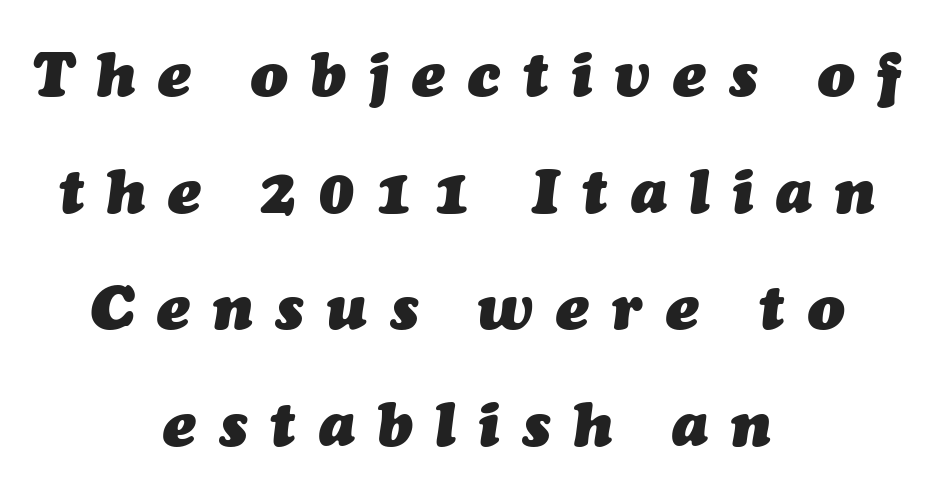
Bold? Absolutely — the strokes are thick and heavy. Vertical spacing — loose. Horizontally, the lines are justified to the midpoint only. Bare-footed words on every line. Look at the tracking — it's clearly loosened, letters drifting apart. If you drew a line through each stem, it would be angled.
